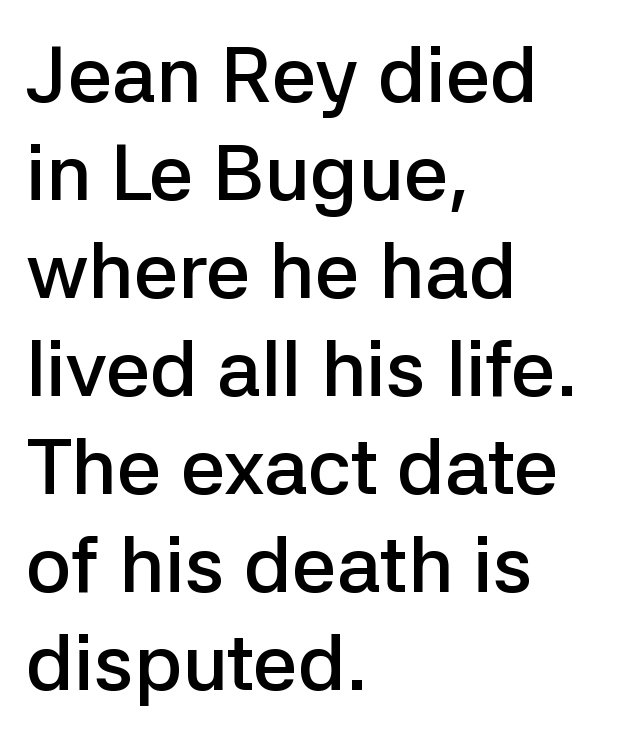
Unlike italic type, these characters show no tilt at all. A student would call this left alignment; a typographer would say flush left, rag right. Nobody touched the tracking dial on this one. The font family rendered here belongs to the sans-serif group. A fair bit of extra ink — the face is semibold, not bold.
